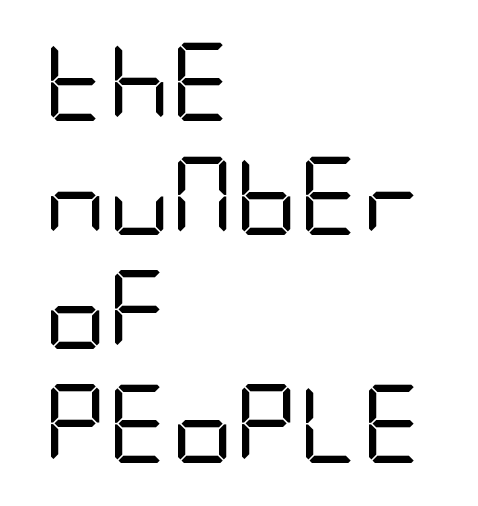
{"serif": "no", "italic": "no", "bold": "no", "weight": "regular", "width": "condensed", "stroke_contrast": "low", "x_height": "large", "underline": "no", "align": "left", "line_spacing": "normal", "line_spacing_ratio": 1.46, "letter_spacing": "normal", "letter_spacing_em": 0.0, "glyph_px": 78}
